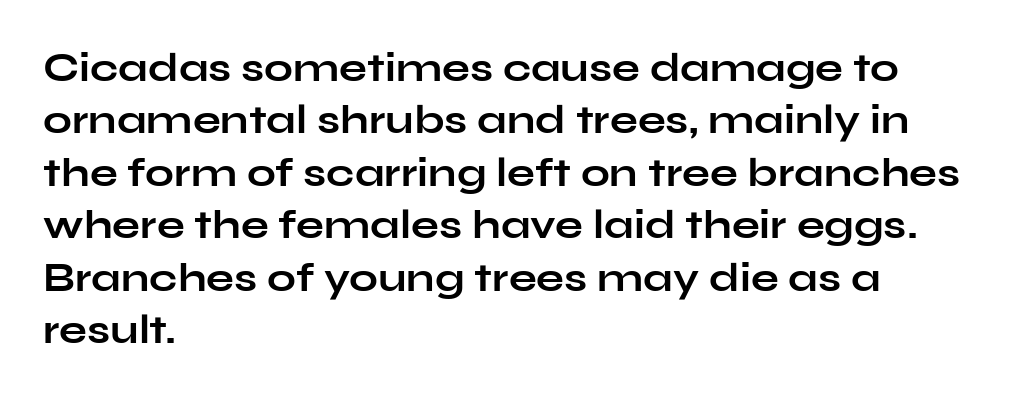
Unmarked baselines from the first word to the last. The typesetting leans heavy: a genuine bold. Horizontal bands of white between lines are of average thickness. Note the varied advance widths — an 'i' is clearly narrower than an 'm'. To sum up the face: it is a sans, with no serifs.
